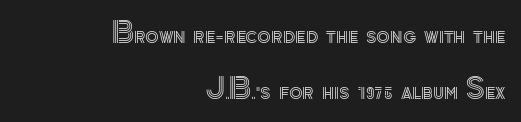
The image shows 28 px text type, upright; set right-aligned, loose line spacing (1.99x), normal letter spacing, not underlined; a small x-height.
